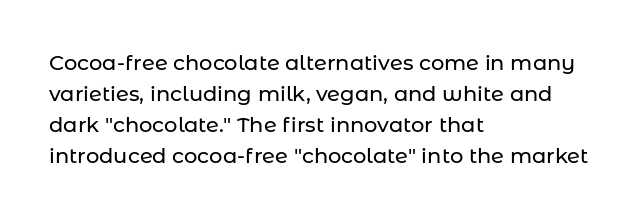
{"italic": "no", "underline": "no", "align": "left", "line_spacing": "normal", "line_spacing_ratio": 1.47, "letter_spacing": "normal", "letter_spacing_em": 0.0, "glyph_px": 21}
